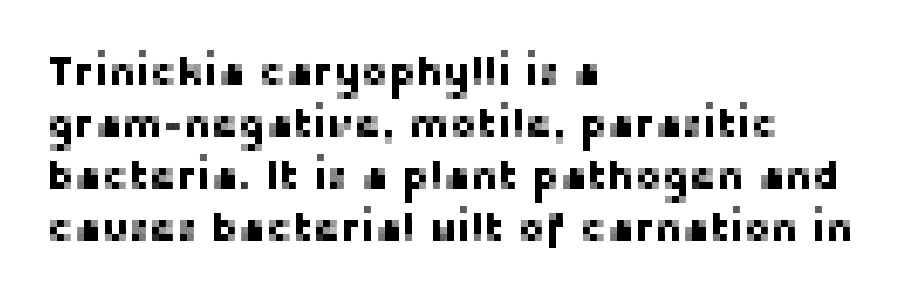
Lines of text with bare space underneath. Spacing verdict: proportional, widths tailored to each character. What's the leading like? Ordinary, nothing unusual. The font family rendered here belongs to the sans-serif group. Does the copy run flush right? No — it runs flush left.
